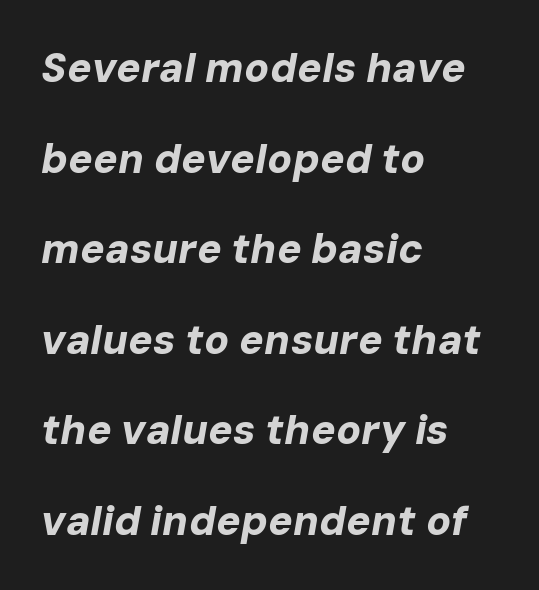
{"italic": "yes", "lean": "right", "slant_degrees": 10, "bold": "yes", "weight": "bold", "width": "normal", "stroke_contrast": "low", "x_height": "medium", "monospaced": "no", "underline": "no", "align": "left", "line_spacing": "loose", "line_spacing_ratio": 2.21, "letter_spacing": "normal", "letter_spacing_em": 0.0, "glyph_px": 41}
